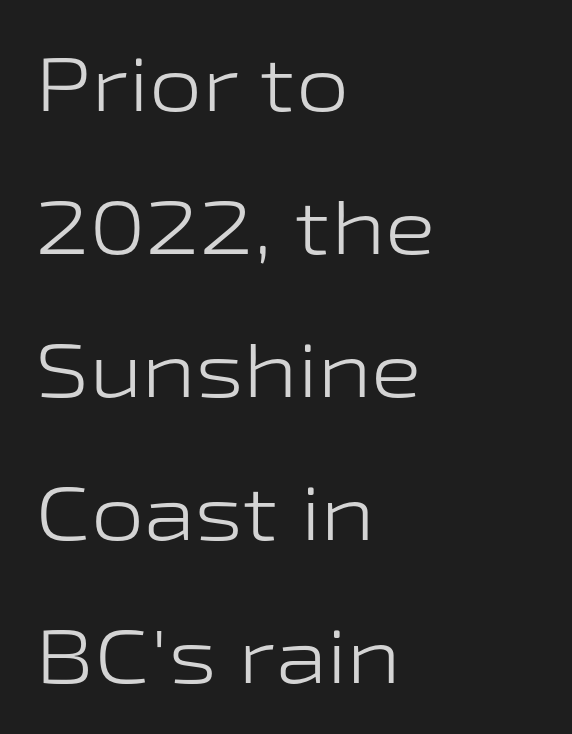
The image shows 76 px light, wide sans-serif type, upright; set left-aligned, line spacing 1.88x, normal letter spacing, not underlined; low stroke contrast and a medium x-height.
